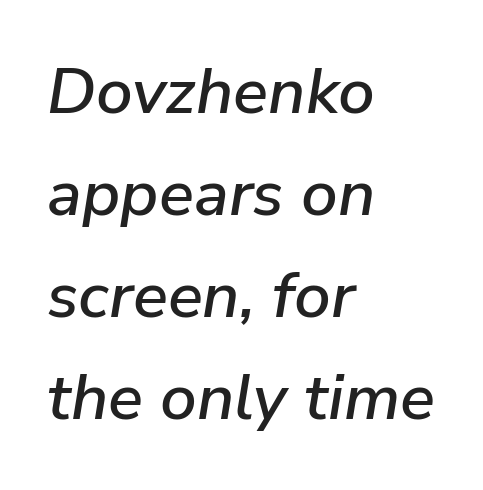
The image shows 65 px text type, italic (leaning right); set left-aligned, normal line spacing (1.57x), normal letter spacing, not underlined; low stroke contrast and a medium x-height.
